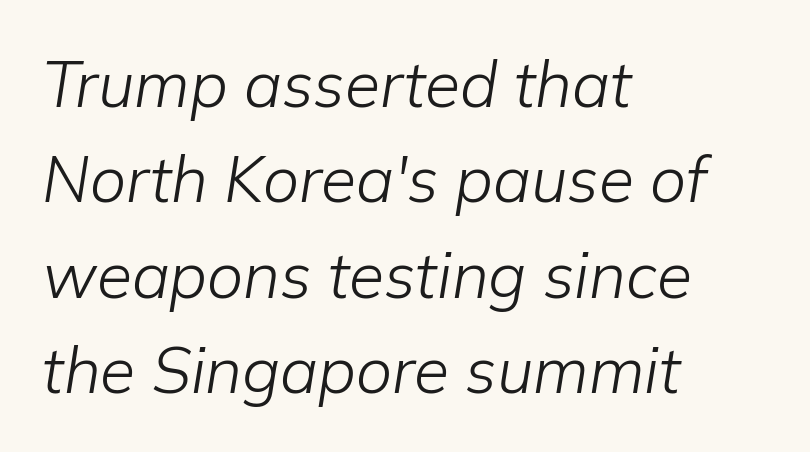
The image shows 64 px light type, italic (leaning right); set left-aligned, normal line spacing (1.49x), normal letter spacing, not underlined; low stroke contrast and a medium x-height.
